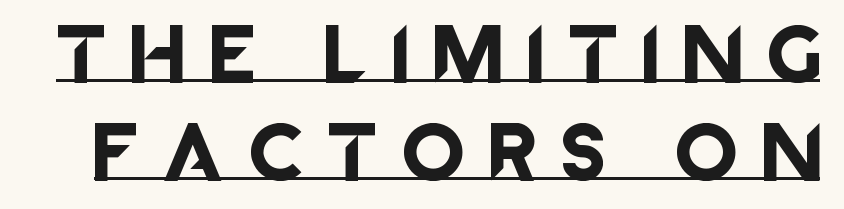
Every word sits above its own underline. The rendering uses natural spacing where letterforms have individual widths. Is this a sans? Yes — the strokes have no serifs. The designer left line spacing at the default. Substantial extra tracking has been applied to these lines. Vertical strokes here are truly vertical.
